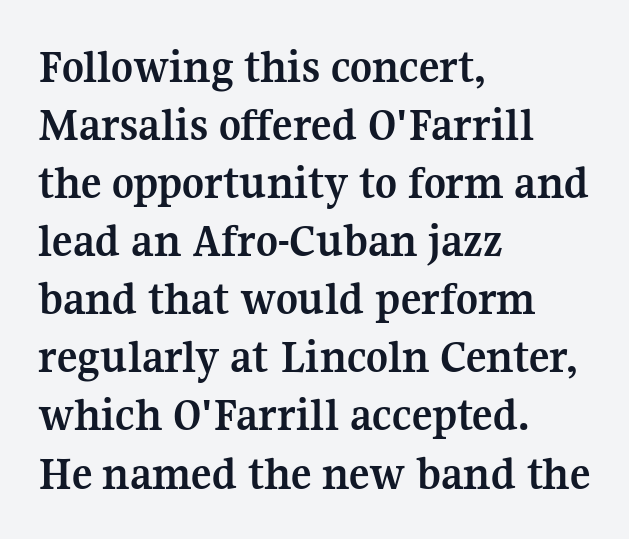
The letters advance in unequal steps, a hallmark of proportional type. This sample uses an upright cut, with every glyph sitting square on the baseline. The area under the type is left untouched. If you drew a ruler down the left edge, every line would touch it.
